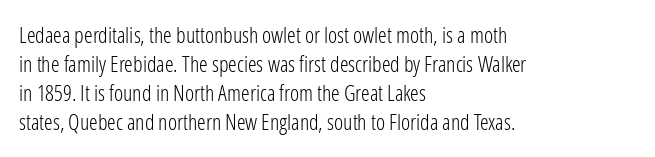
Q: Is the text bold? A: No.
Q: Is the text italic (slanted)? A: No, it is upright.
Q: Is the text underlined? A: No.
Q: How is the paragraph aligned? A: Left-aligned.
Q: Is the spacing between letters normal or unusually wide? A: Normal.
Q: Is the spacing between lines tight, normal or loose? A: Normal.
